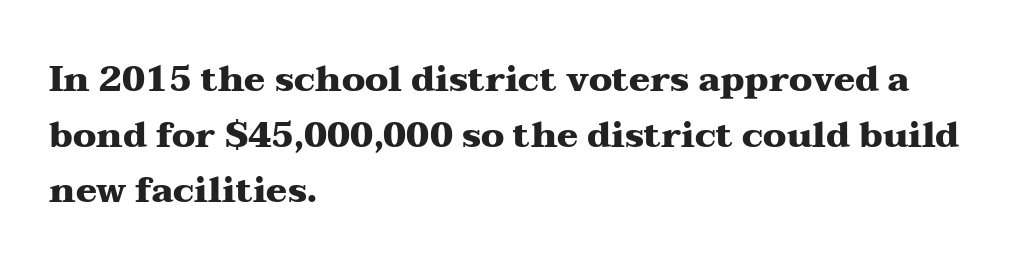
{"serif": "yes", "italic": "no", "bold": "yes", "weight": "heavy", "width": "wide", "stroke_contrast": "medium", "x_height": "medium", "monospaced": "no", "underline": "no", "align": "left", "line_spacing": "normal", "line_spacing_ratio": 1.59, "letter_spacing": "normal", "letter_spacing_em": 0.0, "glyph_px": 35}
